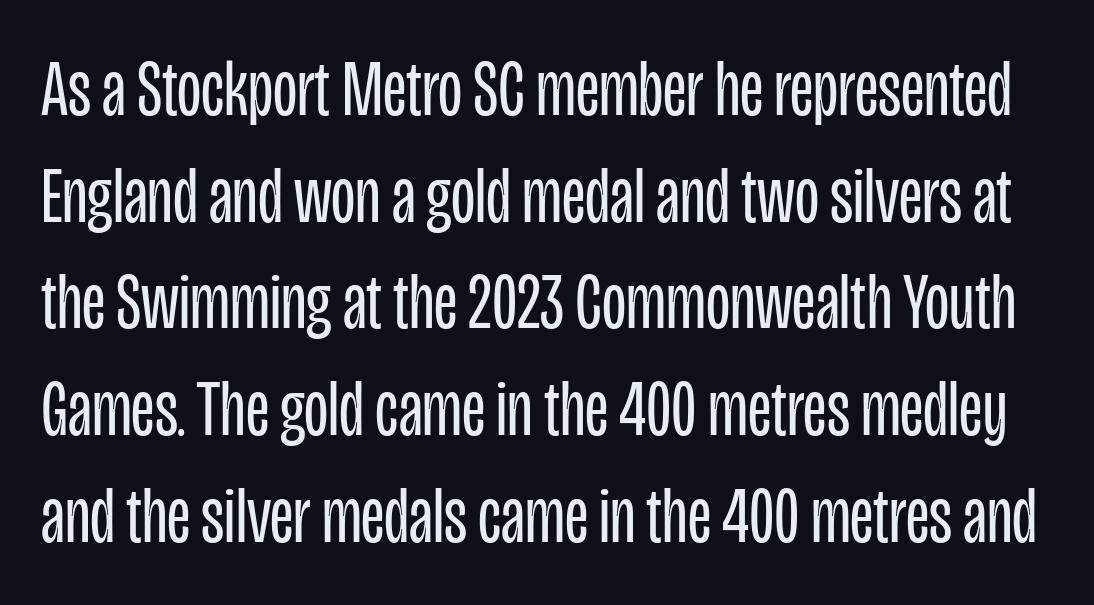
{"serif": "no", "italic": "no", "bold": "no", "weight": "regular", "width": "condensed", "stroke_contrast": "low", "x_height": "large", "monospaced": "no", "underline": "no", "line_spacing": "normal", "line_spacing_ratio": 1.35, "letter_spacing": "normal", "letter_spacing_em": 0.0, "glyph_px": 79}
